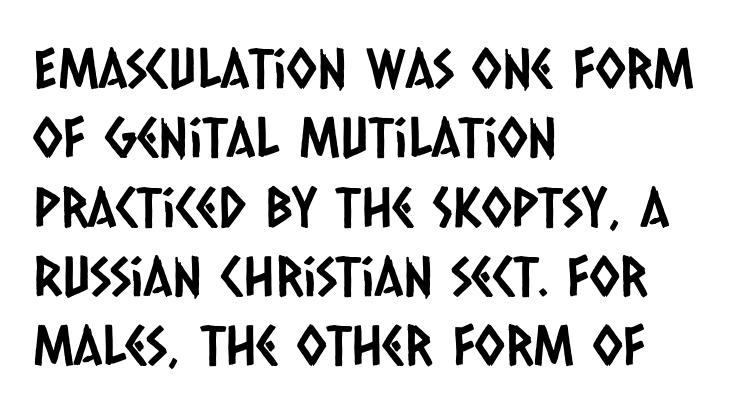
The image shows 55 px condensed sans-serif type; set left-aligned, normal line spacing (1.26x), normal letter spacing, not underlined; low stroke contrast and a large x-height.
